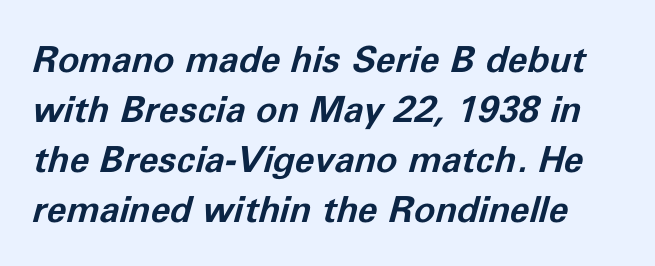
The image shows 36 px bold type, italic (leaning right); set normal line spacing (1.39x), normal letter spacing, not underlined; low stroke contrast and a medium x-height.
